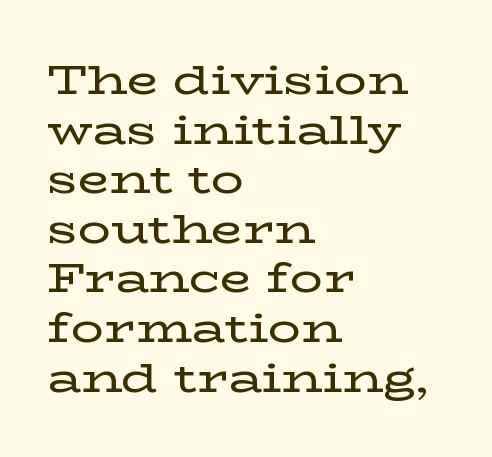
Q: Is the text italic (slanted)? A: No, it is upright.
Q: Is the typeface a serif or a sans-serif typeface? A: Serif.
Q: Is the text underlined? A: No.
Q: How is the paragraph aligned? A: Left-aligned.
Q: Is the spacing between letters normal or unusually wide? A: Normal.
Q: Width (condensed, normal, or wide)? A: Wide.
Q: Stroke contrast? A: Low.
Q: x-height? A: Medium.
Q: Monospaced? A: No.
